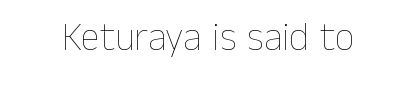
The area under the type is left untouched. No extra ink here — the face is not bold. Each word holds together tightly as a unit, with standard inter-letter gaps. Looks like regular typesetting: each glyph gets only the width it needs. If you drew a line through each stem, it would be perfectly vertical.
